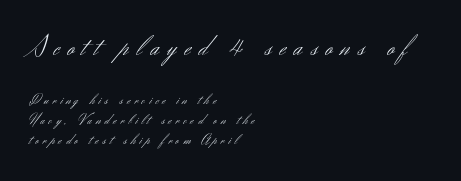
Q: Is the text bold? A: No.
Q: Is the text italic (slanted)? A: Yes.
Q: Is the typeface a serif or a sans-serif typeface? A: Sans-serif.
Q: Is the text underlined? A: No.
Q: How is the paragraph aligned? A: Left-aligned.
Q: Is the spacing between letters normal or unusually wide? A: Unusually wide.
Q: Is the spacing between lines tight, normal or loose? A: Normal.
Q: Which block of text is set in a larger size, the first (top) or the second (bottom)? A: The first (top) one.
Q: Width (condensed, normal, or wide)? A: Normal.
Q: Stroke contrast? A: Medium.
Q: x-height? A: Small.
Q: Monospaced? A: No.
